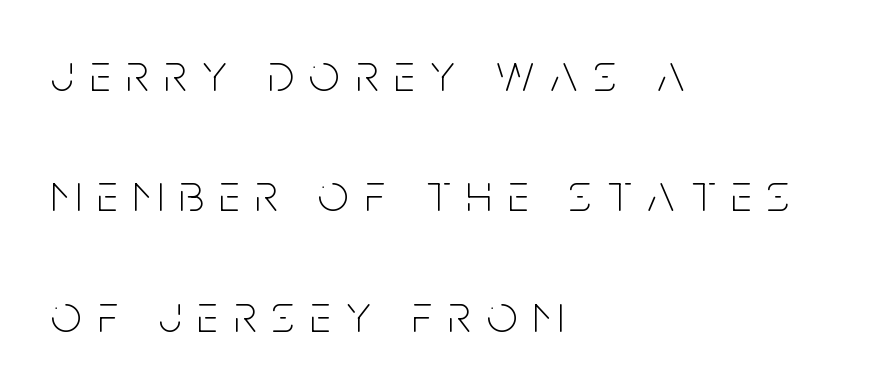
The image shows 54 px thin, condensed sans-serif type, upright; set left-aligned, loose line spacing (2.23x), unusually wide letter spacing (+0.29 em), not underlined; low stroke contrast and a large x-height.
